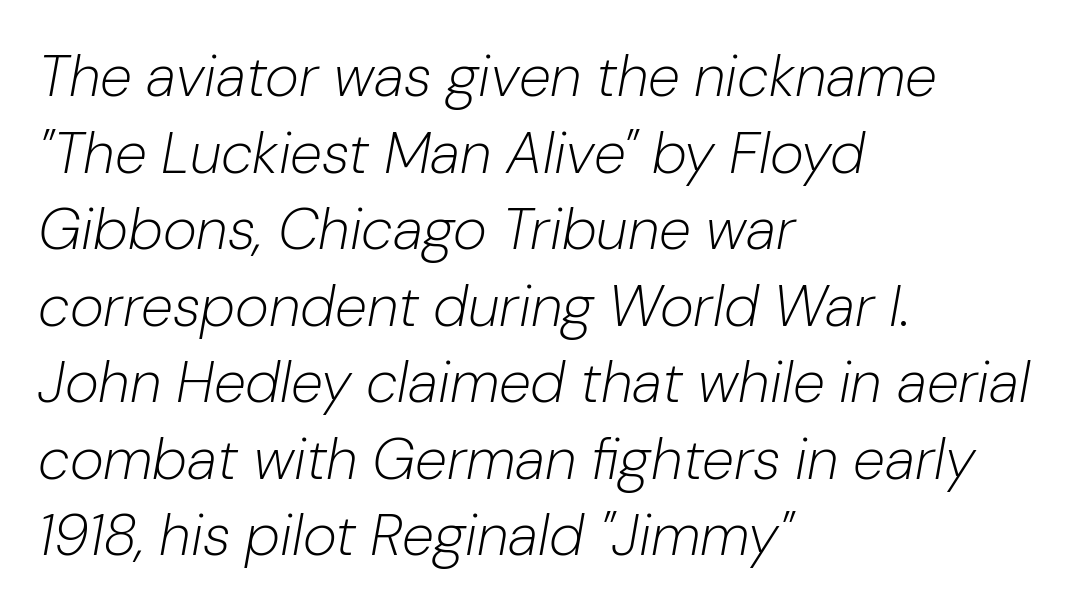
How would I describe the line gaps? Plain and ordinary. The gap between lines stays unmarked. The passage is arranged the way most books set body copy — flush left. Compared with a typical body face, this is equally light or lighter still. The horizontal fit of the characters is conventional and even.
